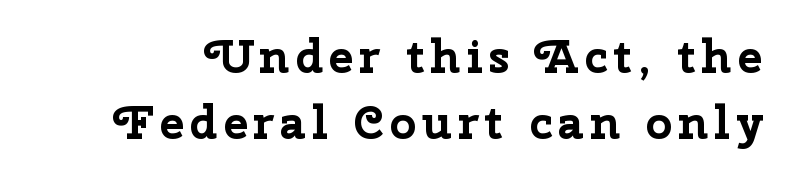
The image shows 47 px bold sans-serif type, upright; set normal line spacing (1.4x), not underlined; low stroke contrast and a medium x-height.
